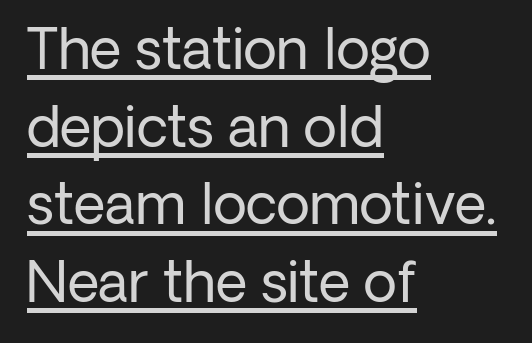
The image shows 55 px regular-weight sans-serif type, upright; set left-aligned, normal line spacing (1.41x), normal letter spacing, underlined; low stroke contrast and a medium x-height.
